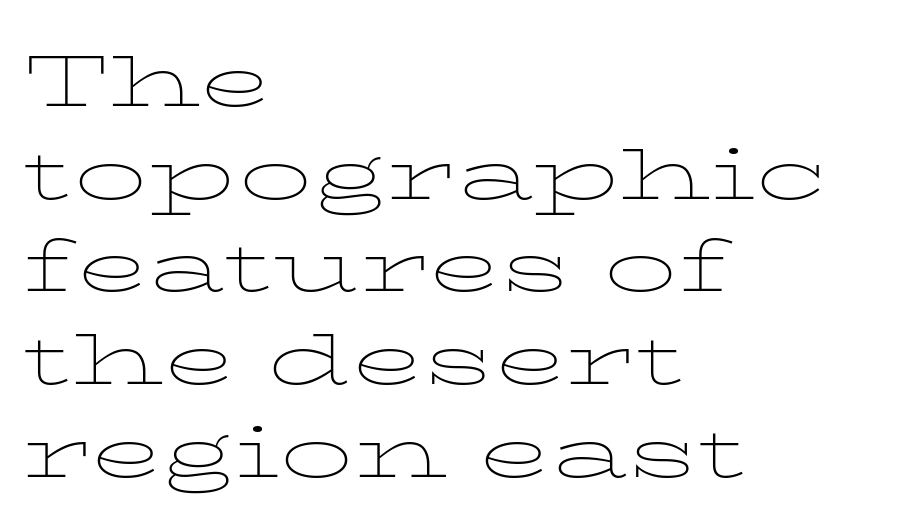
The image shows 73 px thin, wide serif type, upright; set left-aligned, normal line spacing (1.27x), normal letter spacing, not underlined; low stroke contrast and a medium x-height.
